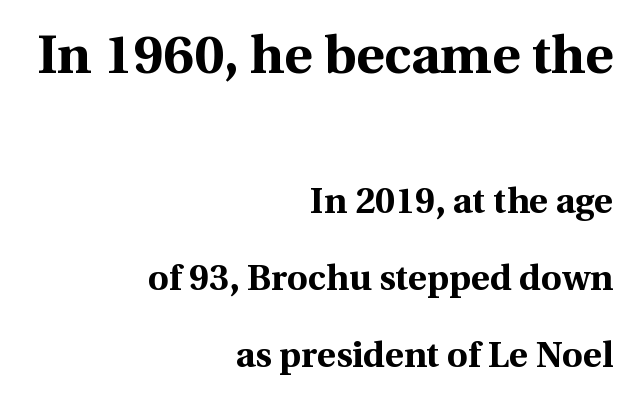
The image shows 54 px bold serif type, upright; set right-aligned, loose line spacing (2.13x), normal letter spacing, not underlined; the first (top) block is 1.5x larger; a medium x-height.
